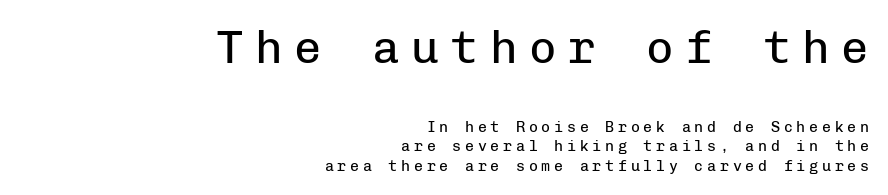
The strip under each line holds only bare page. Each stroke keeps to a modest, everyday thickness or less. Each letter, wide or thin by design, is forced into the same width here. Reading down the column, the eye jumps a familiar distance to each next line. Every character sits straight up, as roman type does. The letterforms stand isolated, each surrounded by extra space.
